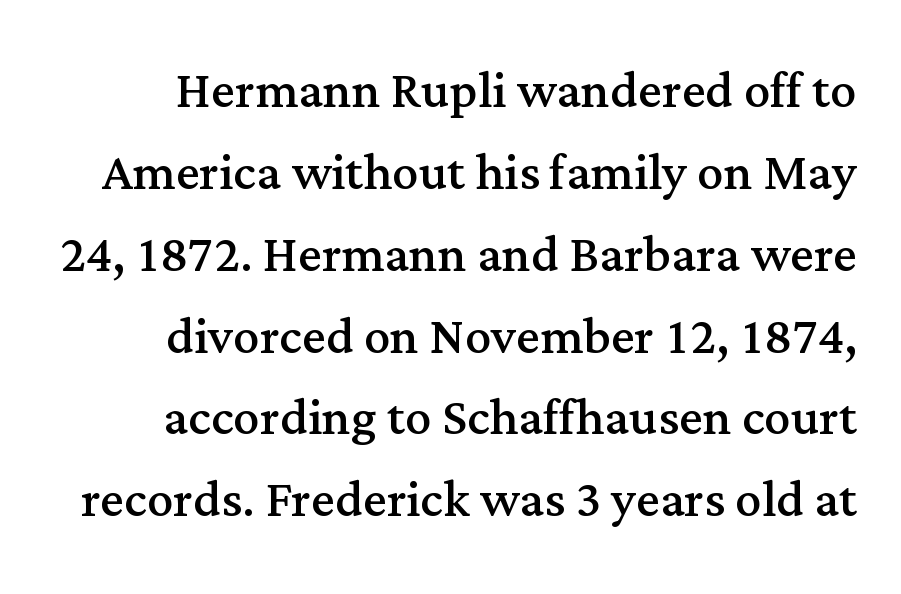
The image shows 66 px regular-weight serif type, upright; set line spacing 1.24x, normal letter spacing, not underlined; medium stroke contrast and a medium x-height.
